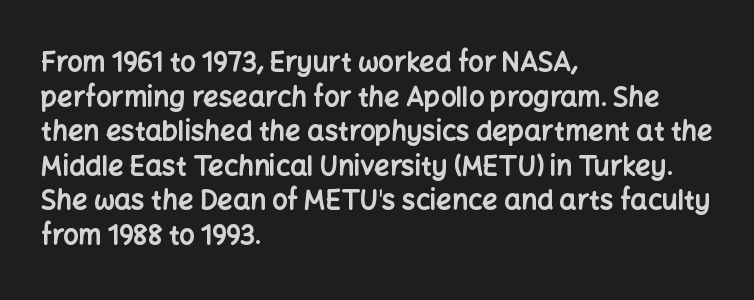
Q: Is the text bold? A: Yes.
Q: Is the text italic (slanted)? A: No, it is upright.
Q: Is the text underlined? A: No.
Q: How is the paragraph aligned? A: Left-aligned.
Q: Is the spacing between letters normal or unusually wide? A: Normal.
Q: Is the spacing between lines tight, normal or loose? A: Normal.
